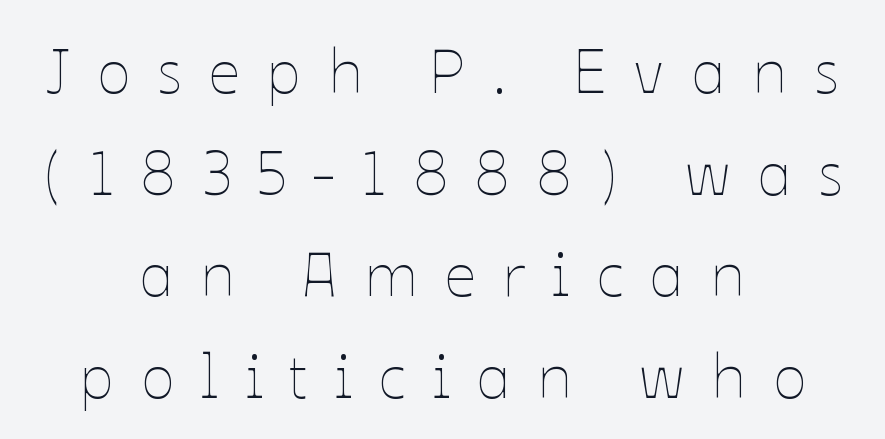
The gaps between neighbouring characters are conspicuously large. The font's upright variant was chosen for this text. The weight would be labelled regular, book, light, or lighter still. Which margin do the lines hug? Neither — every line sits in the middle.
